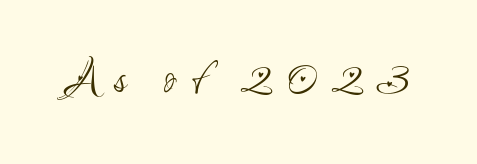
The image shows 50 px light, condensed sans-serif type; set unusually wide letter spacing (+0.27 em), not underlined; medium stroke contrast and a small x-height.
